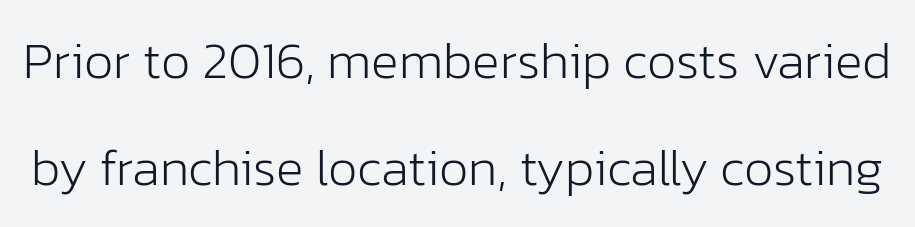
Q: Is the text bold? A: No.
Q: Is the text italic (slanted)? A: No, it is upright.
Q: Is the typeface a serif or a sans-serif typeface? A: Sans-serif.
Q: Is the text underlined? A: No.
Q: Is the spacing between letters normal or unusually wide? A: Normal.
Q: Is the spacing between lines tight, normal or loose? A: Loose.
Q: Width (condensed, normal, or wide)? A: Normal.
Q: Stroke contrast? A: Low.
Q: x-height? A: Medium.
Q: Monospaced? A: No.
